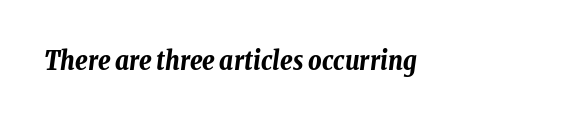
Q: Is the text bold? A: Yes.
Q: Is the text italic (slanted)? A: Yes, it leans right by about 8 degrees.
Q: Is the text underlined? A: No.
Q: How is the paragraph aligned? A: Left-aligned.
Q: Is the spacing between letters normal or unusually wide? A: Normal.
